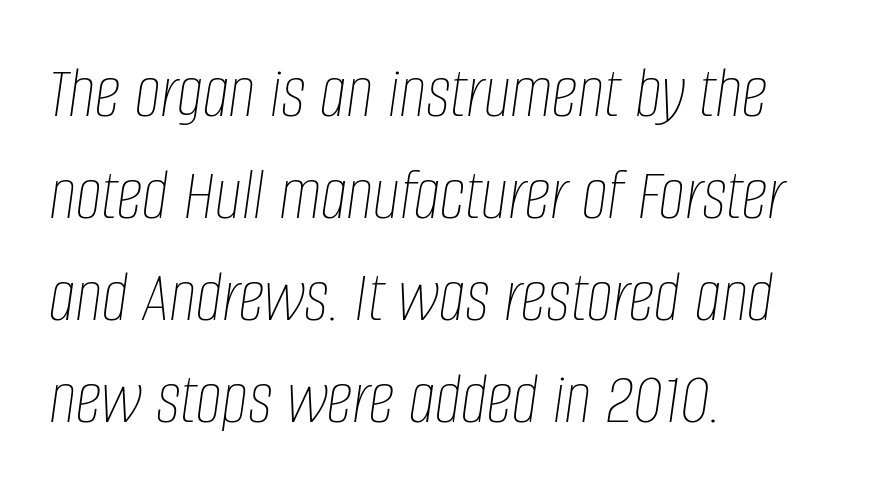
The image shows 74 px thin, condensed type, italic (leaning right); set left-aligned, normal line spacing (1.38x), normal letter spacing, not underlined; low stroke contrast and a large x-height.
